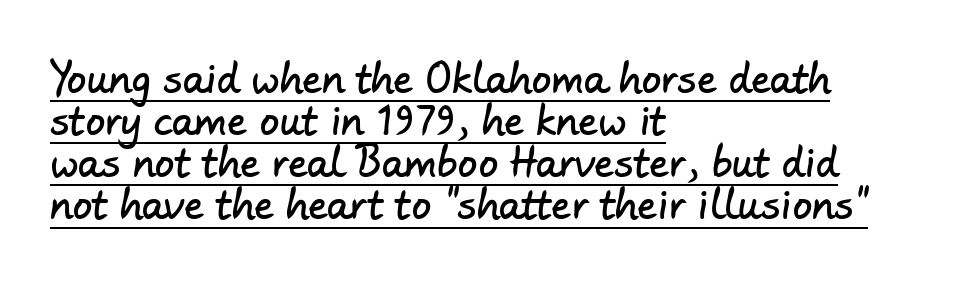
Notice how descenders almost collide with the ascenders below — that's tight leading. The type family on display is of the sans-serif kind. The rag falls on the right side of this text block. Underlined type. Character widths vary here, with narrow letters taking less room than wide ones.
